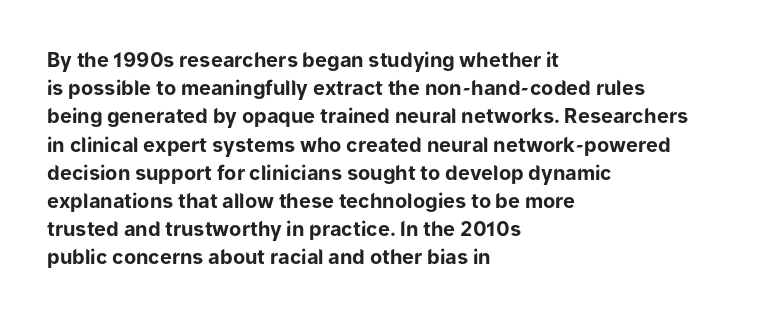
The image shows 20 px bold type, upright; set left-aligned, normal line spacing (1.41x), normal letter spacing, not underlined.
